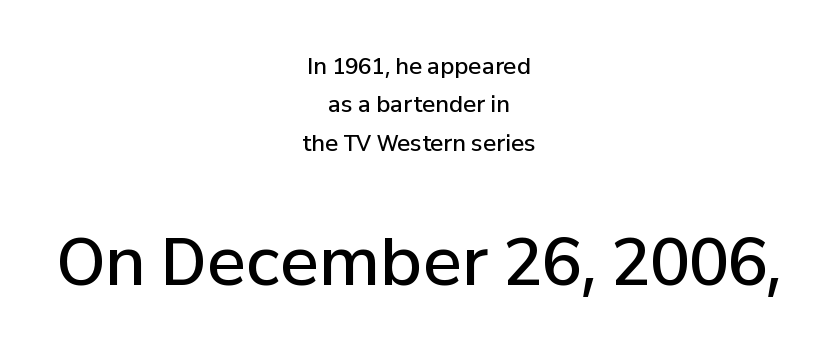
Q: Is the text bold? A: Semi-bold.
Q: Is the text italic (slanted)? A: No, it is upright.
Q: Is the typeface a serif or a sans-serif typeface? A: Sans-serif.
Q: Is the text underlined? A: No.
Q: How is the paragraph aligned? A: Centered.
Q: Is the spacing between letters normal or unusually wide? A: Normal.
Q: Which block of text is set in a larger size, the first (top) or the second (bottom)? A: The second (bottom) one.
Q: Width (condensed, normal, or wide)? A: Normal.
Q: Stroke contrast? A: Low.
Q: x-height? A: Medium.
Q: Monospaced? A: No.
